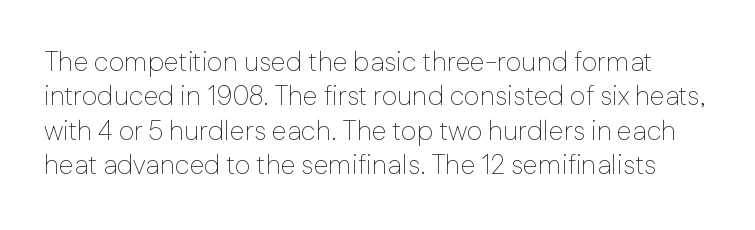
The letters stand straight up with perfectly vertical stems. Inter-character spacing is left at the font's built-in metrics. A normal amount of white space separates one row of letters from the next. Descender tails drop into unmarked territory. The letters look calm and open, with moderate or lighter stems.
